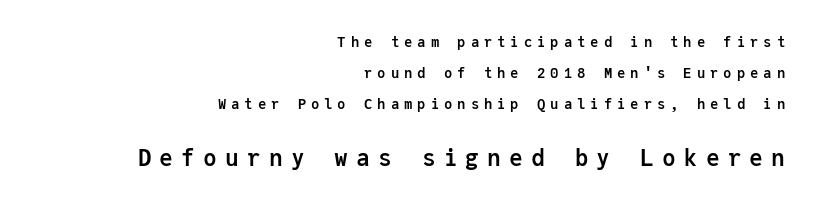
{"italic": "no", "bold": "yes", "underline": "no", "align": "right", "line_spacing": "loose", "line_spacing_ratio": 2.21, "letter_spacing": "wide", "letter_spacing_em": 0.35, "larger_block": "second", "size_ratio": 1.64, "glyph_px": 23}
